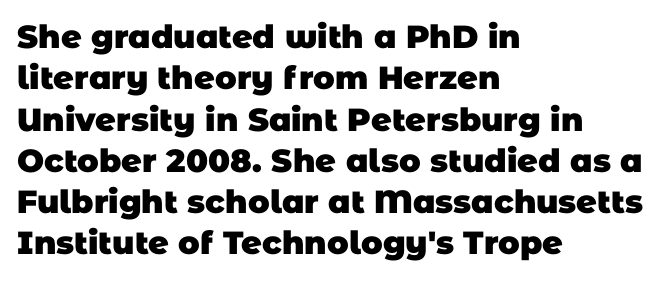
{"serif": "no", "bold": "yes", "weight": "heavy", "width": "normal", "stroke_contrast": "low", "x_height": "large", "monospaced": "no", "underline": "no", "align": "left", "line_spacing": "normal", "line_spacing_ratio": 1.29, "letter_spacing": "normal", "letter_spacing_em": 0.0, "glyph_px": 32}
